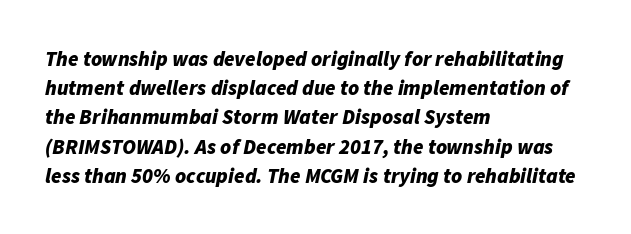
{"italic": "yes", "lean": "right", "slant_degrees": 11, "bold": "yes", "underline": "no", "align": "left", "line_spacing": "normal", "line_spacing_ratio": 1.39, "letter_spacing": "normal", "letter_spacing_em": 0.0, "glyph_px": 21}
